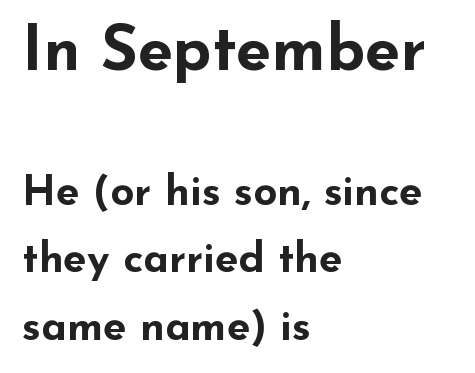
The space between consecutive lines is moderate. A typesetter would call this proportional, since set widths differ per character. Glance below the letters and you will spot only blank space. Tracking value appears to be zero — textbook default spacing.
